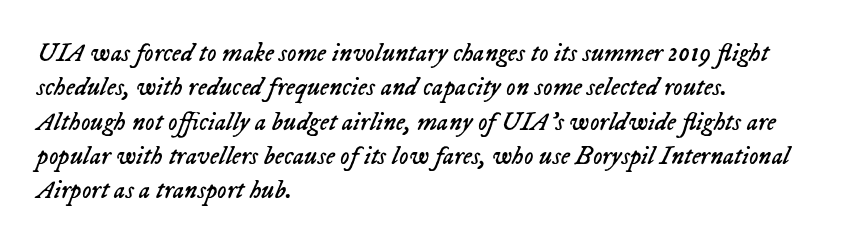
Unmarked baselines from the first word to the last. Honestly, the letter spacing is just normal — you wouldn't notice it. Short and long lines alike share a common starting point at left. Line spacing here is normal.
